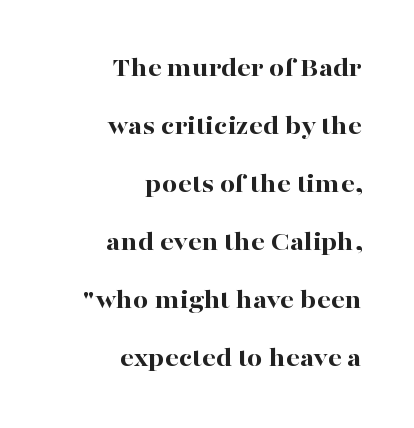
Q: Is the text bold? A: Yes.
Q: Is the text italic (slanted)? A: No, it is upright.
Q: Is the text underlined? A: No.
Q: How is the paragraph aligned? A: Right-aligned.
Q: Is the spacing between letters normal or unusually wide? A: Normal.
Q: Is the spacing between lines tight, normal or loose? A: Loose.
